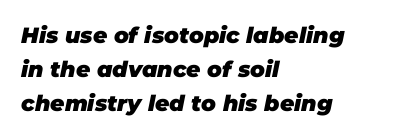
Bare-footed words on every line. A classic flush-left, rag-right setting is used for this passage. Is the letter spacing exaggerated? No — it looks like the ordinary default. Evenly set lines give the paragraph a standard silhouette.
